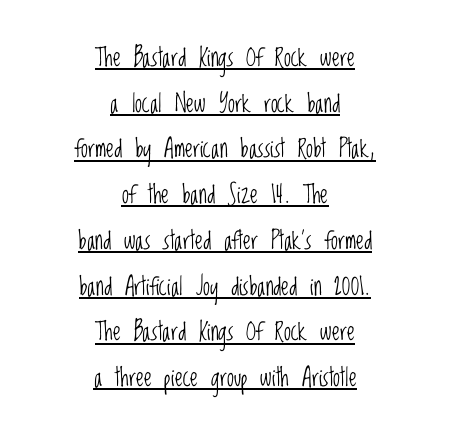
{"italic": "no", "bold": "no", "underline": "yes", "align": "center", "line_spacing_ratio": 1.83, "letter_spacing": "normal", "letter_spacing_em": 0.0, "glyph_px": 25}
